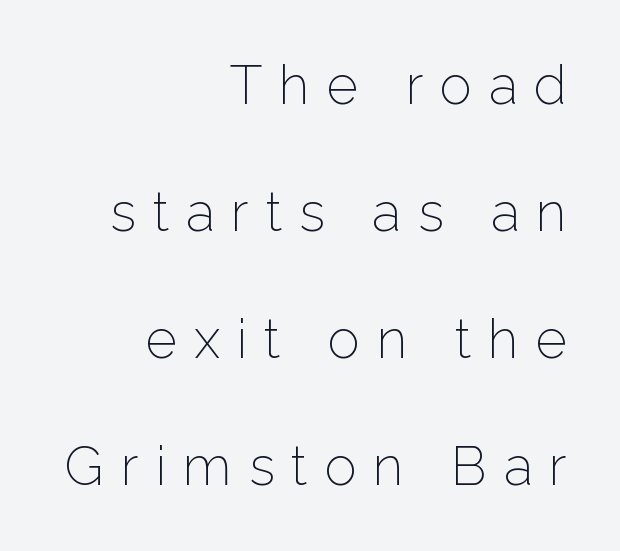
The image shows 54 px light sans-serif type, upright; set right-aligned, loose line spacing (2.35x), unusually wide letter spacing (+0.31 em), not underlined; low stroke contrast and a medium x-height.
